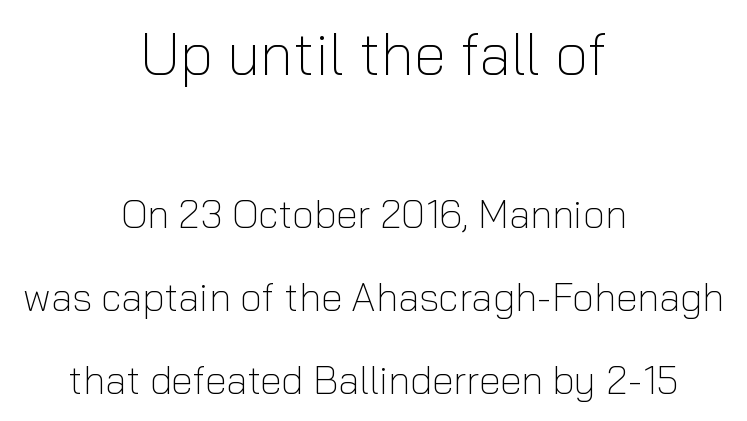
Q: Is the text bold? A: No.
Q: Is the text italic (slanted)? A: No, it is upright.
Q: Is the typeface a serif or a sans-serif typeface? A: Sans-serif.
Q: Is the text underlined? A: No.
Q: How is the paragraph aligned? A: Centered.
Q: Is the spacing between letters normal or unusually wide? A: Normal.
Q: Is the spacing between lines tight, normal or loose? A: Loose.
Q: Which block of text is set in a larger size, the first (top) or the second (bottom)? A: The first (top) one.
Q: Width (condensed, normal, or wide)? A: Normal.
Q: Stroke contrast? A: Low.
Q: x-height? A: Medium.
Q: Monospaced? A: No.
